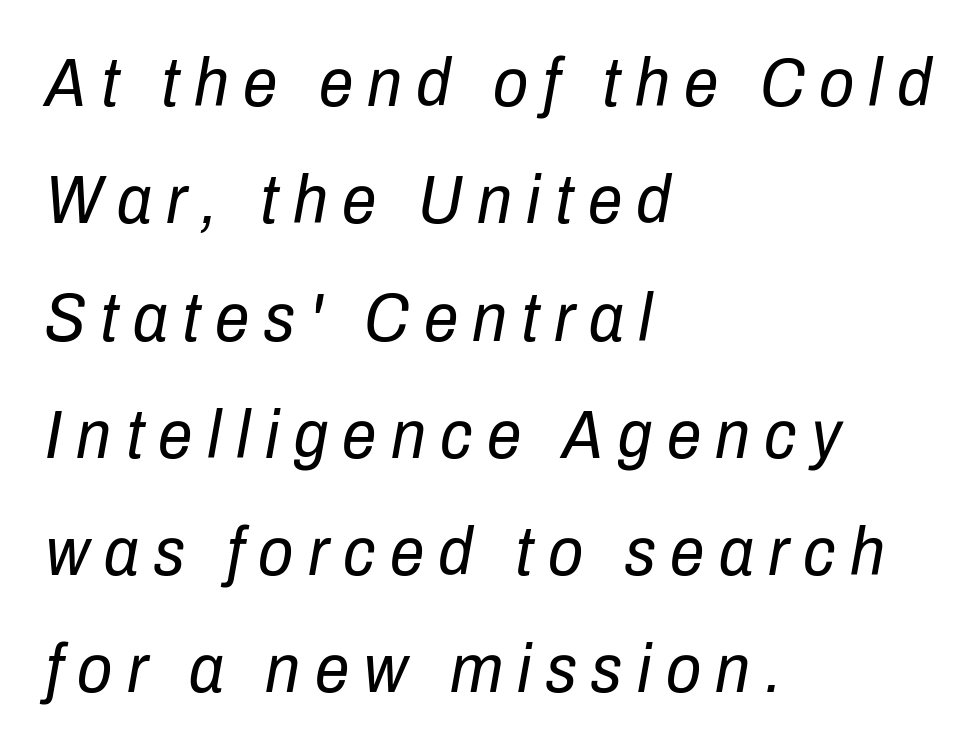
Left-aligned paragraph, ragged on the right. The letters are slanted; this is an italic face. The gap between lines stays unmarked. Honestly, the row spacing looks completely unremarkable. The horizontal fit of the characters is loose and conspicuously gappy. The typeface has the unassuming heft of standard copy or less.
